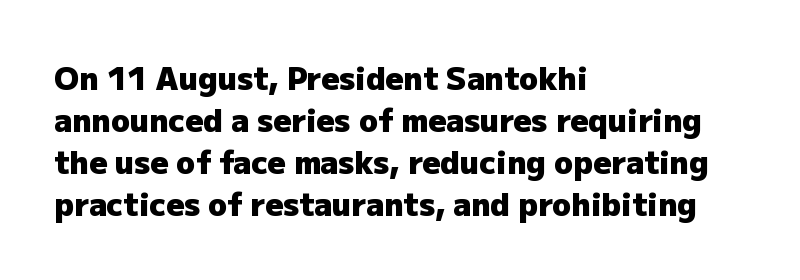
The image shows 31 px heavy sans-serif type, upright; set left-aligned, normal line spacing (1.36x), normal letter spacing, not underlined; low stroke contrast and a medium x-height.
